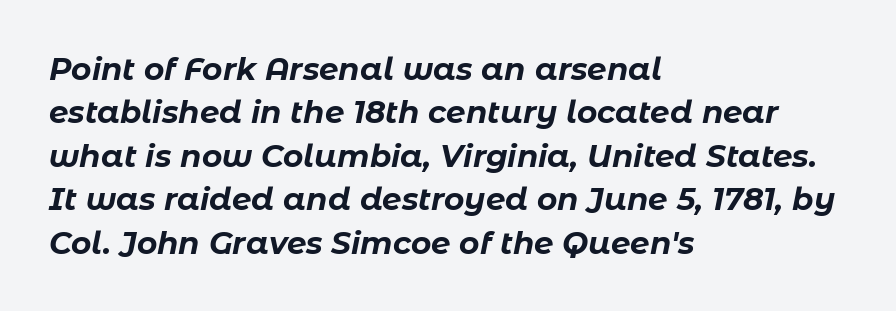
The image shows 31 px bold type, italic (leaning right); set left-aligned, normal line spacing (1.4x), normal letter spacing, not underlined; low stroke contrast and a medium x-height.
